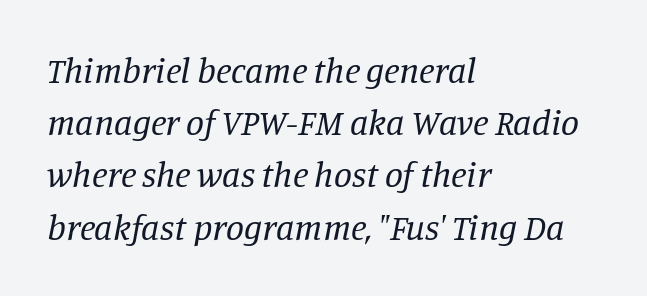
The characters display serif detailing at their extremities. A classic flush-left, rag-right setting is used for this passage. What's the leading like? Ordinary, nothing unusual. Underline: absent.
